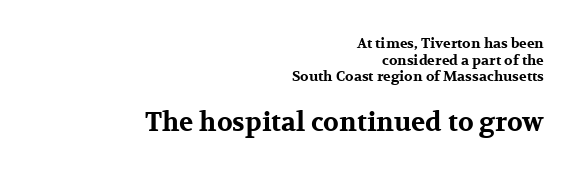
The image shows 26 px bold type, upright; set right-aligned, line spacing 1.19x, normal letter spacing, not underlined; the second (bottom) block is 1.86x larger.
